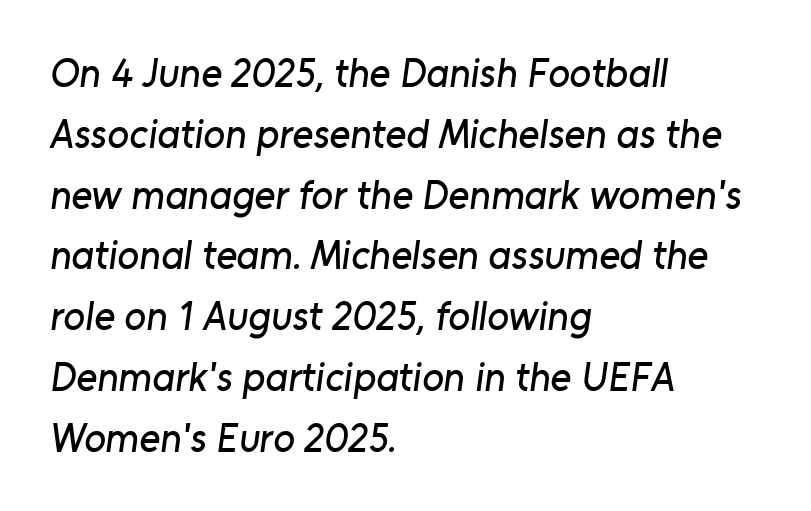
The image shows 40 px sans-serif type; set left-aligned, normal line spacing (1.52x), normal letter spacing, not underlined; low stroke contrast and a medium x-height.
